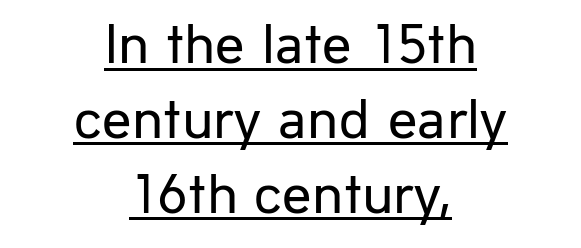
The image shows 58 px regular-weight sans-serif type, upright; set centered, normal line spacing (1.29x), normal letter spacing, underlined; low stroke contrast and a medium x-height.
